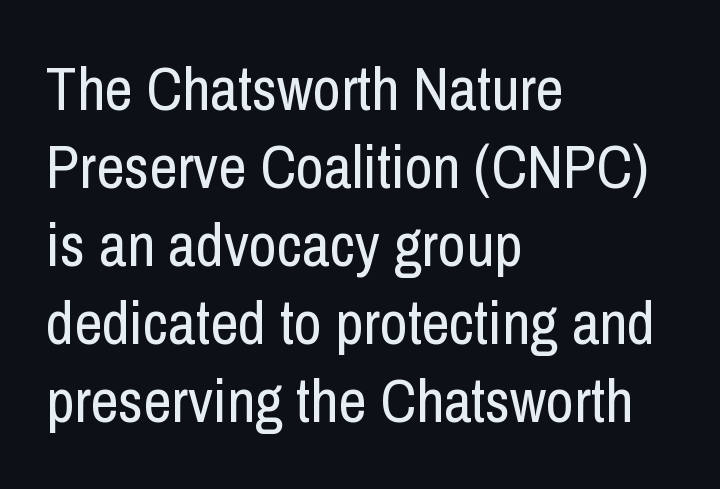
The image shows 61 px regular-weight, condensed sans-serif type, upright; set left-aligned, normal line spacing (1.28x), normal letter spacing, not underlined; low stroke contrast and a medium x-height.
